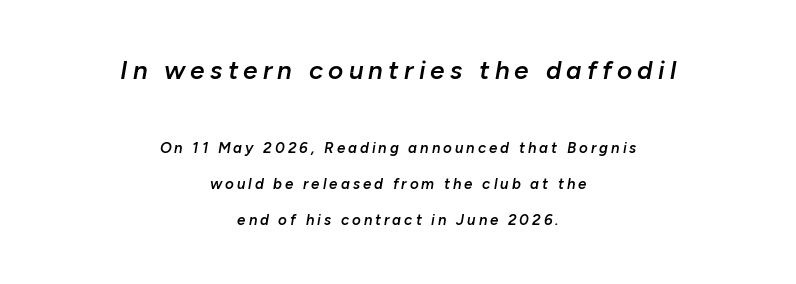
{"italic": "yes", "lean": "right", "slant_degrees": 10, "bold": "semi", "underline": "no", "align": "center", "line_spacing": "loose", "line_spacing_ratio": 2.42, "letter_spacing": "wide", "letter_spacing_em": 0.2, "larger_block": "first", "size_ratio": 1.73, "glyph_px": 26}
